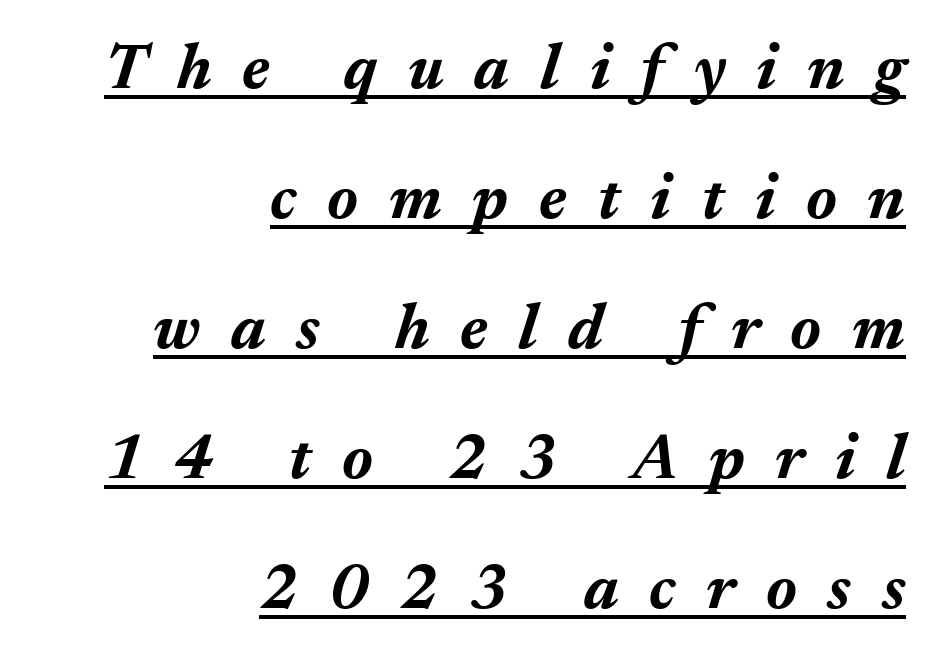
Q: Is the text bold? A: Yes.
Q: Is the text italic (slanted)? A: Yes, it leans right by about 17 degrees.
Q: Is the text underlined? A: Yes.
Q: How is the paragraph aligned? A: Right-aligned.
Q: Is the spacing between letters normal or unusually wide? A: Unusually wide.
Q: Is the spacing between lines tight, normal or loose? A: Loose.
Q: Width (condensed, normal, or wide)? A: Normal.
Q: Stroke contrast? A: Medium.
Q: x-height? A: Medium.
Q: Monospaced? A: No.
